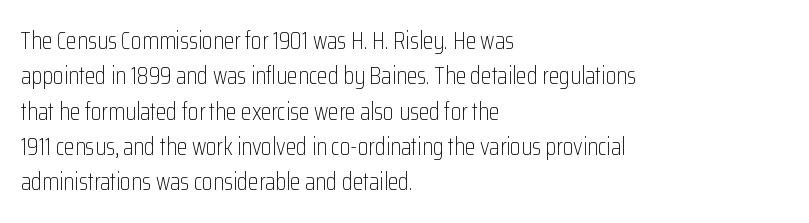
Tracking value appears to be zero — textbook default spacing. Posture: straight, roman, zero tilt. Leftover space on each line is placed entirely after the last word. This is not heavy type; no bold has been used.
